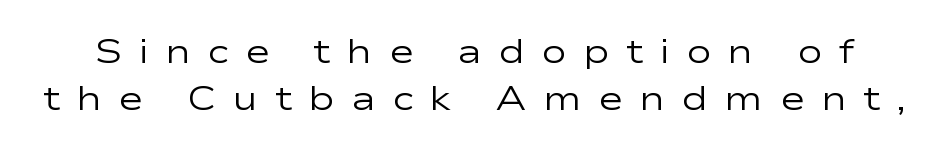
{"serif": "no", "italic": "no", "bold": "no", "weight": "regular", "width": "wide", "stroke_contrast": "low", "x_height": "medium", "monospaced": "no", "underline": "no", "line_spacing": "normal", "line_spacing_ratio": 1.37, "letter_spacing": "wide", "letter_spacing_em": 0.48, "glyph_px": 34}
